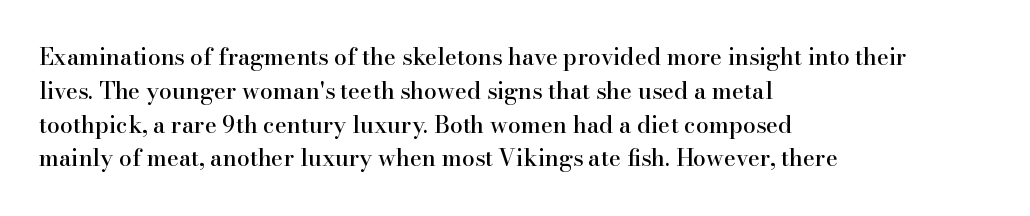
The image shows 23 px text type, upright; set left-aligned, normal line spacing (1.47x), normal letter spacing, not underlined.
